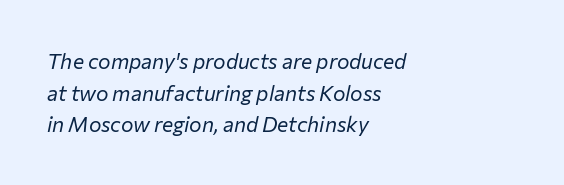
The vertical gap from one line to the next is medium. The space directly below the letters is spotless. The face looks like a standard text weight, possibly lighter. The lines in this sample share a left origin and differ only in where they stop. This sample uses an oblique cut, with every glyph tilted off the vertical. Observe the ordinary spacing: letters are neighbours, not strangers.
